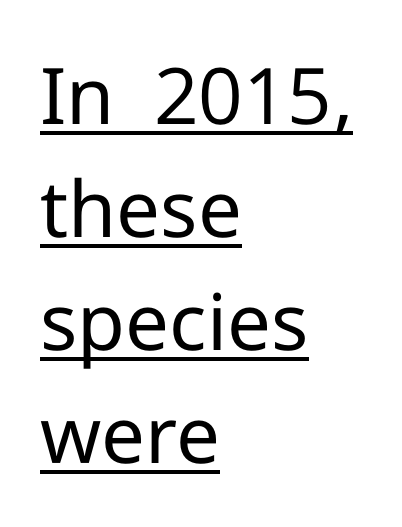
This sample uses plain, unmodified letter spacing. Stroke thickness stays within the range of a standard reading face or lighter. A roman cut, with each character standing at attention. Horizontally, the lines are justified to the leading edge only. The rendering uses natural spacing where letterforms have individual widths.
